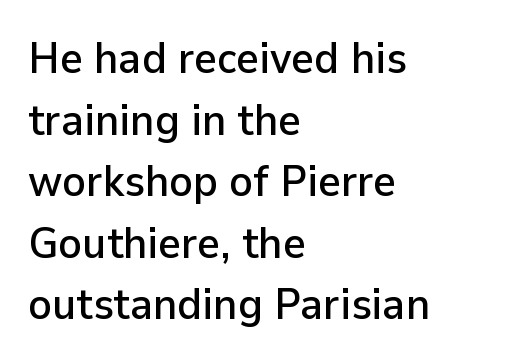
There is no visible air inserted between adjacent glyphs. The glyphs are unaccompanied by any horizontal stroke below them. Do the characters align in a grid? No, the font is proportional. Each new line begins a customary step beneath the previous one.
